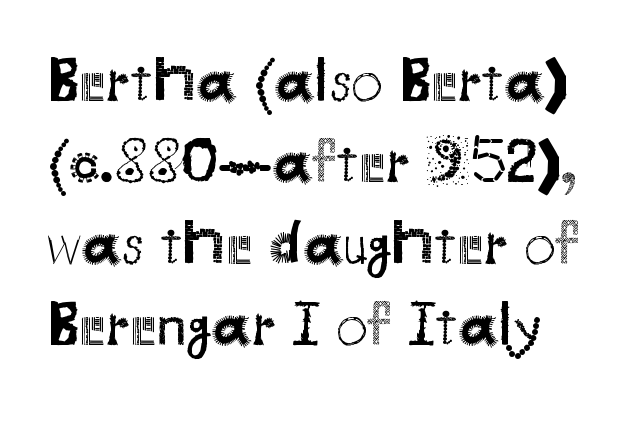
Q: Is the text bold? A: No.
Q: Is the text italic (slanted)? A: No, it is upright.
Q: Is the typeface a serif or a sans-serif typeface? A: Sans-serif.
Q: Is the text underlined? A: No.
Q: Is the spacing between letters normal or unusually wide? A: Normal.
Q: Is the spacing between lines tight, normal or loose? A: Normal.
Q: Width (condensed, normal, or wide)? A: Normal.
Q: Stroke contrast? A: Medium.
Q: x-height? A: Small.
Q: Monospaced? A: No.
